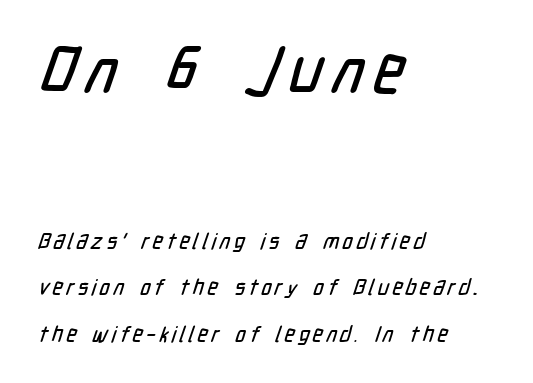
The image shows 66 px condensed sans-serif type; set left-aligned, loose line spacing (2.12x), not underlined; the first (top) block is 3.0x larger; low stroke contrast and a medium x-height.
